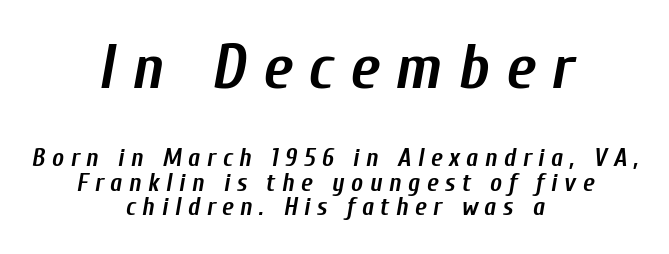
Q: Is the text bold? A: Yes.
Q: Is the text italic (slanted)? A: Yes, it leans right by about 10 degrees.
Q: Is the text underlined? A: No.
Q: How is the paragraph aligned? A: Centered.
Q: Is the spacing between letters normal or unusually wide? A: Unusually wide.
Q: Is the spacing between lines tight, normal or loose? A: Tight.
Q: Which block of text is set in a larger size, the first (top) or the second (bottom)? A: The first (top) one.
Q: Width (condensed, normal, or wide)? A: Condensed.
Q: Stroke contrast? A: Low.
Q: x-height? A: Medium.
Q: Monospaced? A: No.
